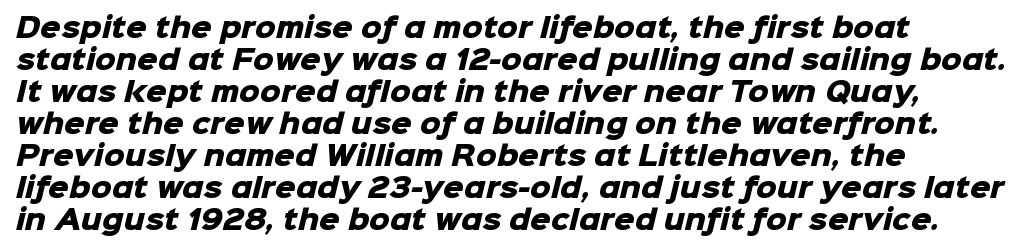
{"bold": "yes", "underline": "no", "align": "left", "line_spacing_ratio": 1.23, "letter_spacing": "normal", "letter_spacing_em": 0.0, "glyph_px": 26}
